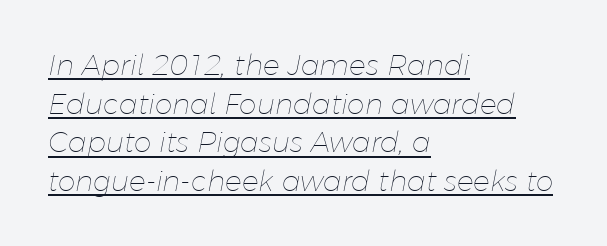
{"italic": "yes", "lean": "right", "slant_degrees": 11, "bold": "no", "weight": "thin", "width": "normal", "stroke_contrast": "low", "x_height": "medium", "monospaced": "no", "underline": "yes", "align": "left", "line_spacing": "normal", "line_spacing_ratio": 1.38, "letter_spacing": "normal", "letter_spacing_em": 0.0, "glyph_px": 28}
